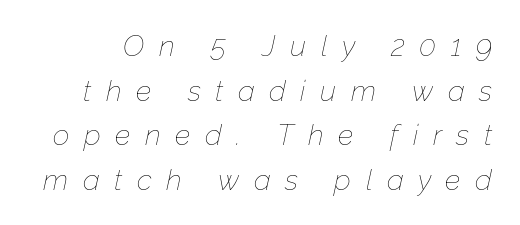
Q: Is the text bold? A: No.
Q: Is the text italic (slanted)? A: Yes, it leans right by about 12 degrees.
Q: Is the text underlined? A: No.
Q: Is the spacing between letters normal or unusually wide? A: Unusually wide.
Q: Is the spacing between lines tight, normal or loose? A: Normal.
Q: Width (condensed, normal, or wide)? A: Normal.
Q: Stroke contrast? A: Low.
Q: x-height? A: Medium.
Q: Monospaced? A: No.
